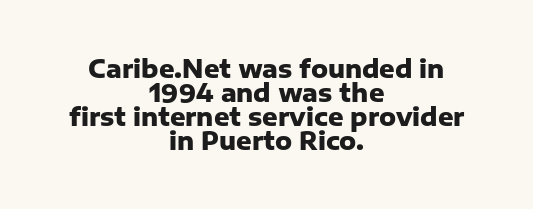
Rendered with straight, roman letterforms. Leftover space on each line is divided equally before and after the words. You could call the tracking neutral — neither tight nor loose. These lines huddle together more closely than default settings would place them.
